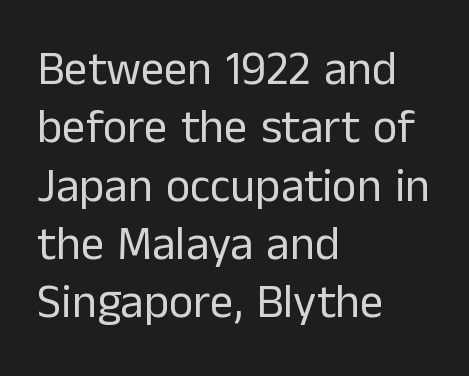
{"serif": "no", "italic": "no", "bold": "no", "weight": "regular", "width": "normal", "stroke_contrast": "low", "x_height": "medium", "monospaced": "no", "underline": "no", "align": "left", "line_spacing_ratio": 1.24, "letter_spacing": "normal", "letter_spacing_em": 0.0, "glyph_px": 47}
